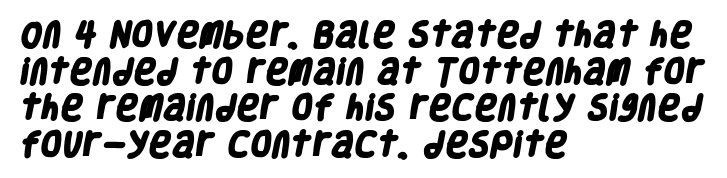
The image shows 28 px heavy, condensed sans-serif type; set left-aligned, normal line spacing (1.31x), normal letter spacing, not underlined; low stroke contrast and a large x-height.
